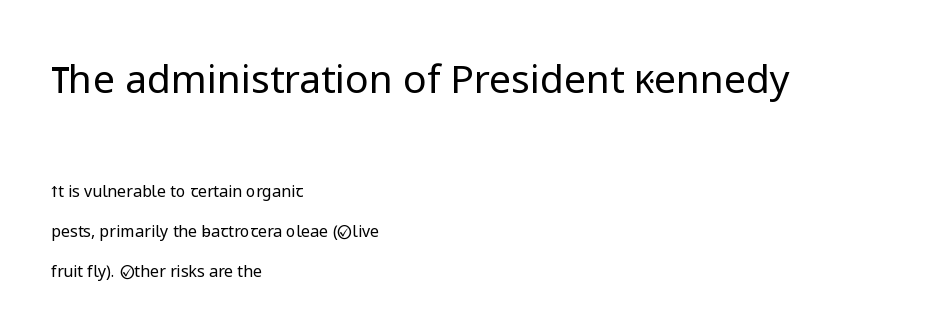
The image shows 39 px regular-weight sans-serif type, upright; set left-aligned, loose line spacing (2.49x), normal letter spacing, not underlined; the first (top) block is 2.44x larger; low stroke contrast and a medium x-height.
